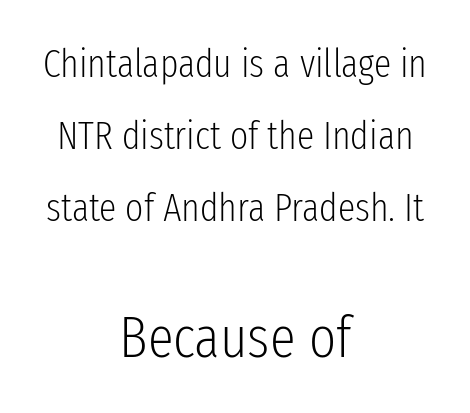
{"serif": "no", "italic": "no", "bold": "no", "weight": "light", "width": "condensed", "stroke_contrast": "low", "x_height": "medium", "monospaced": "no", "underline": "no", "align": "center", "line_spacing_ratio": 1.84, "letter_spacing": "normal", "letter_spacing_em": 0.0, "larger_block": "second", "size_ratio": 1.49, "glyph_px": 58}
